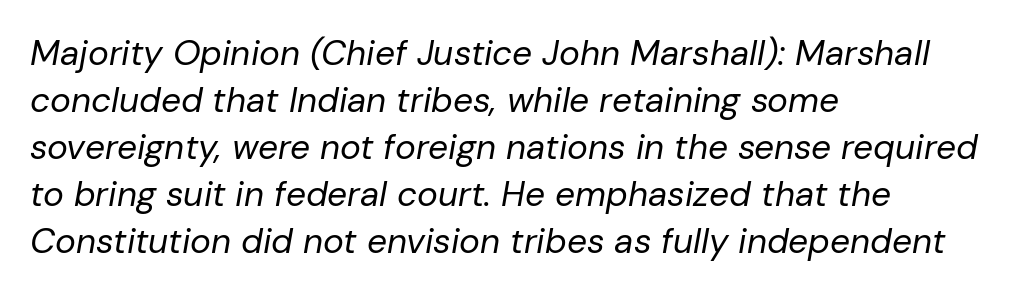
The image shows 35 px regular-weight type, italic (leaning right); set left-aligned, normal line spacing (1.34x), normal letter spacing, not underlined; low stroke contrast and a medium x-height.
